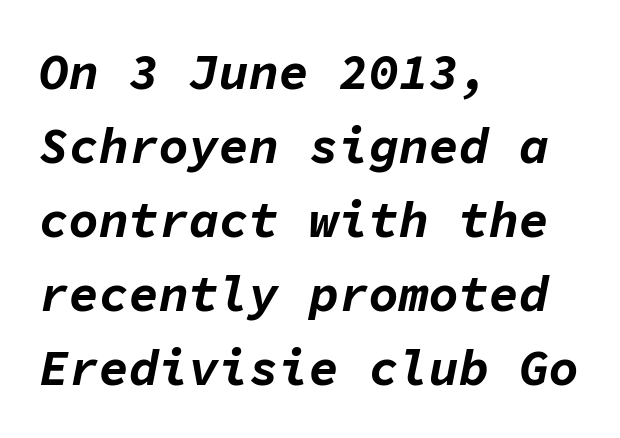
Q: Is the text bold? A: Yes.
Q: Is the text italic (slanted)? A: Yes, it leans right by about 11 degrees.
Q: Is the text underlined? A: No.
Q: How is the paragraph aligned? A: Left-aligned.
Q: Is the spacing between letters normal or unusually wide? A: Normal.
Q: Is the spacing between lines tight, normal or loose? A: Normal.
Q: Width (condensed, normal, or wide)? A: Normal.
Q: Stroke contrast? A: Low.
Q: x-height? A: Medium.
Q: Monospaced? A: Yes.
